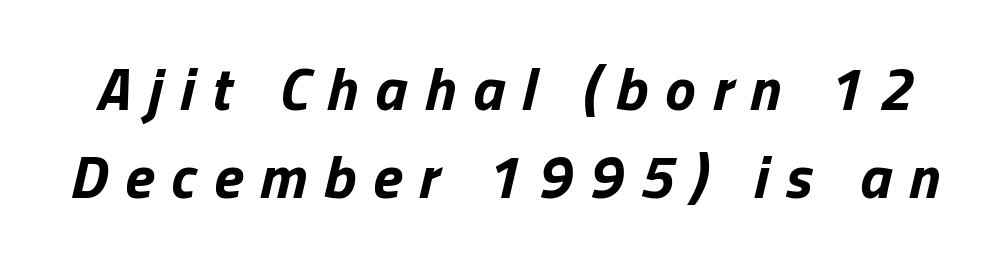
{"italic": "yes", "lean": "right", "slant_degrees": 13, "bold": "yes", "weight": "bold", "width": "normal", "stroke_contrast": "low", "x_height": "medium", "monospaced": "no", "underline": "no", "line_spacing": "normal", "line_spacing_ratio": 1.45, "letter_spacing": "wide", "letter_spacing_em": 0.28, "glyph_px": 61}
